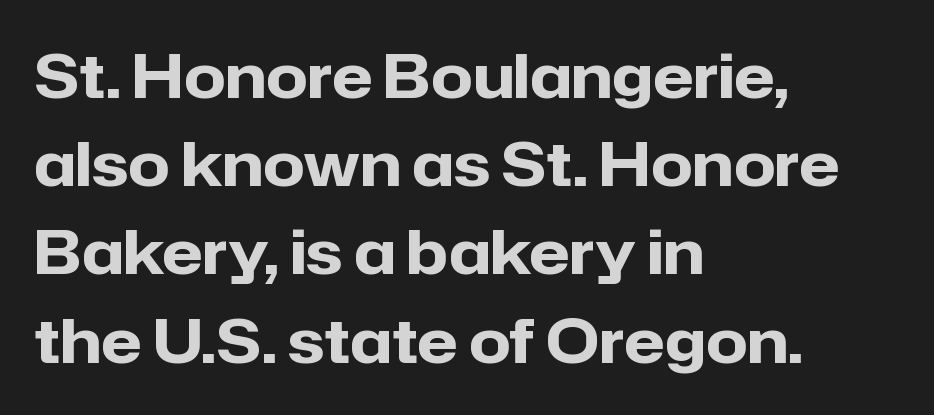
To sum up the face: it is a sans, with no serifs. The face used here is rendered with its standard letterfit. The characters look thick and weighty, a clear bold. The specimen reads as upright at a glance.
